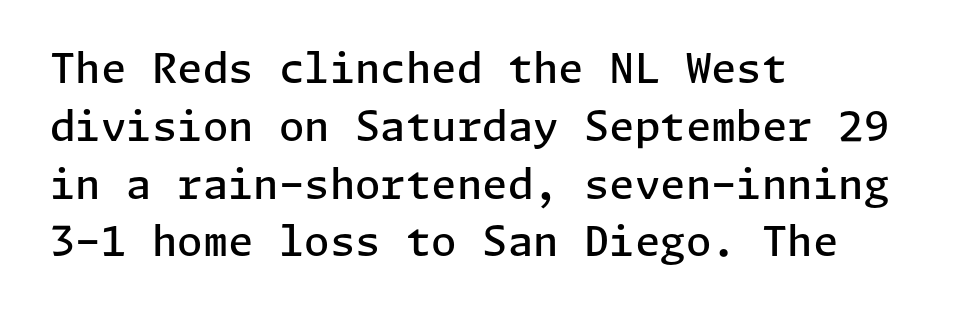
Unmarked baselines from the first word to the last. When letters stand straight like this, we call the style roman or upright. Every row of glyphs begins at an identical x-position on the left. This is the in-between weight designers call semibold or demi. Successive baselines arrive at the customary interval. This rendering leaves character spacing at its baseline value.
